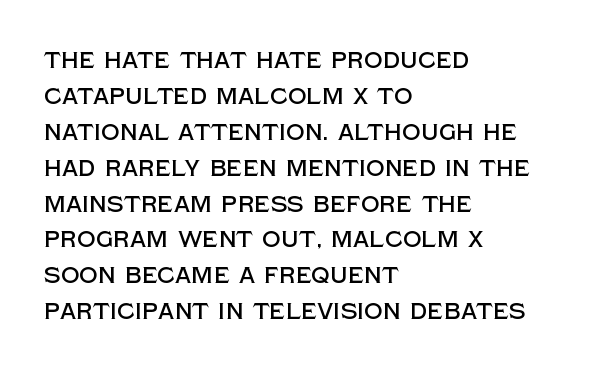
The passage shown has conventional tracking throughout. The axis of the letterforms is exactly vertical. In CSS terms this would be text-align: left. The area under the type is left untouched.
